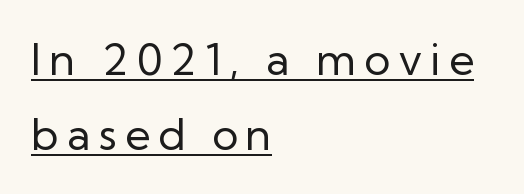
{"serif": "no", "italic": "no", "bold": "no", "weight": "regular", "width": "normal", "stroke_contrast": "low", "x_height": "medium", "monospaced": "no", "underline": "yes", "align": "left", "line_spacing_ratio": 1.71, "glyph_px": 44}
